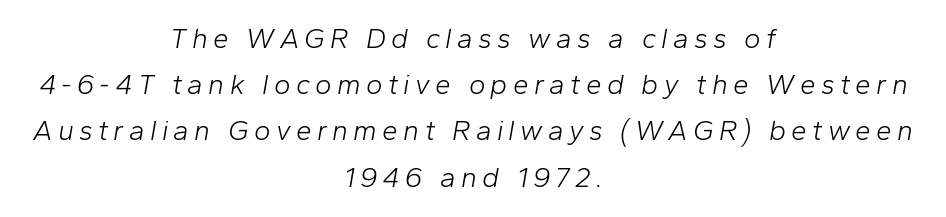
These glyphs show unthickened strokes, regular width or finer. The letters are slanted; this is an italic face. Character widths vary here, with narrow letters taking less room than wide ones. The string is rendered with underlining switched off. The typesetter chose a symmetrical, centered arrangement here.
